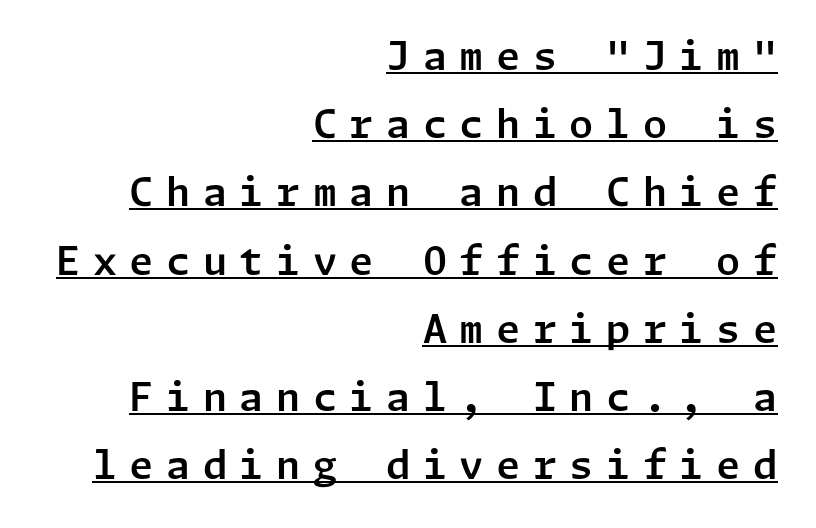
The image shows 39 px sans-serif type, upright; set right-aligned, line spacing 1.75x, unusually wide letter spacing (+0.32 em), underlined; low stroke contrast and a medium x-height.
